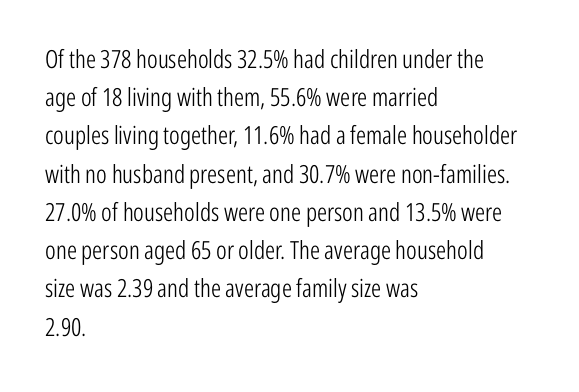
Q: Is the text bold? A: No.
Q: Is the text italic (slanted)? A: No, it is upright.
Q: Is the text underlined? A: No.
Q: How is the paragraph aligned? A: Left-aligned.
Q: Is the spacing between letters normal or unusually wide? A: Normal.
Q: Is the spacing between lines tight, normal or loose? A: Normal.
